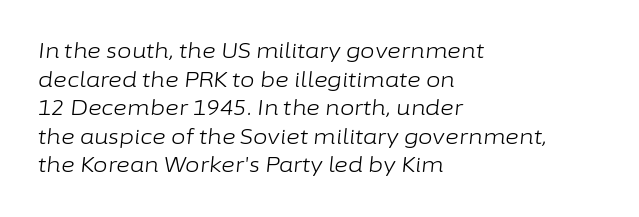
The tracking reads as untouched default to a designer's eye. The cut favours lightness, reaching ordinary text weight at its darkest. This block has exactly the height ordinary leading produces. Yep, that's italic — everything's leaning. Words float on clear page, feet unadorned.
